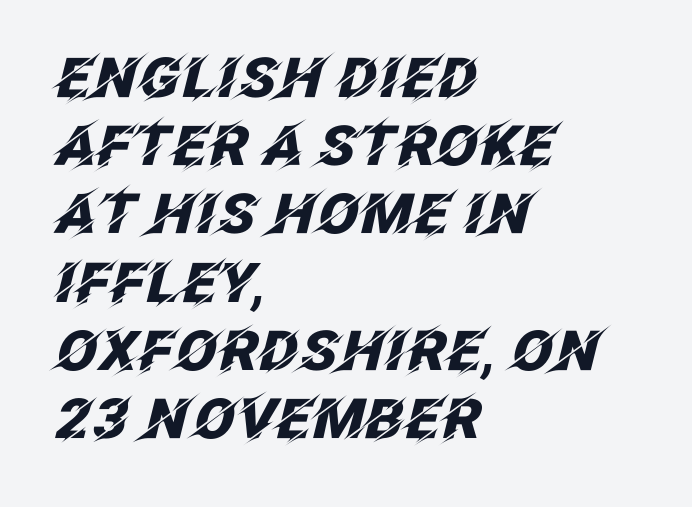
The image shows 55 px heavy type, italic (leaning right); set left-aligned, line spacing 1.24x, normal letter spacing, not underlined; low stroke contrast and a large x-height.
